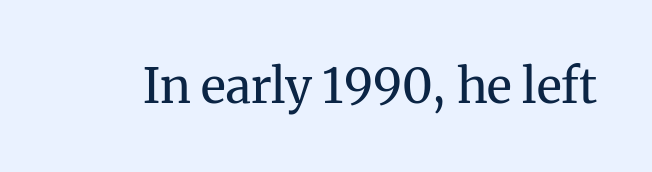
The image shows 48 px regular-weight serif type, upright; set normal letter spacing, not underlined; medium stroke contrast and a medium x-height.
